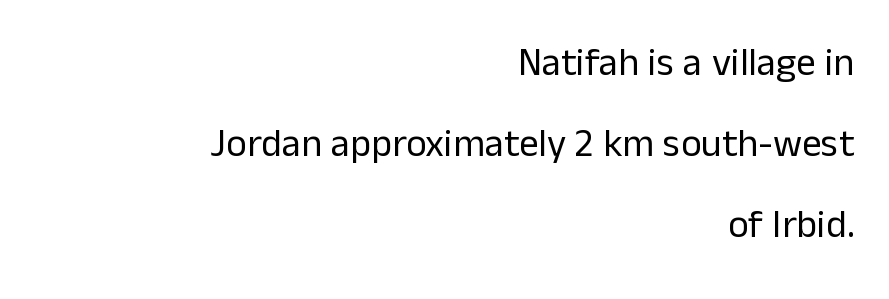
The face used here is a sans, in the tradition of grotesques and geometrics. Successive baselines arrive slowly, with a big drop between each. The letterforms sit shoulder to shoulder at normal distance. Unmarked baselines from the first word to the last.
